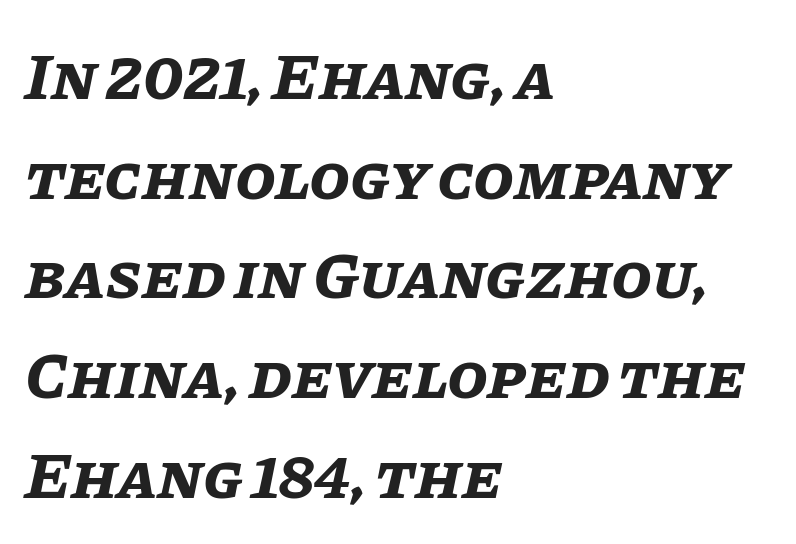
{"italic": "yes", "lean": "right", "slant_degrees": 11, "bold": "yes", "weight": "bold", "width": "normal", "stroke_contrast": "low", "x_height": "large", "monospaced": "no", "underline": "no", "align": "left", "line_spacing": "normal", "line_spacing_ratio": 1.51, "letter_spacing": "normal", "letter_spacing_em": 0.0, "glyph_px": 66}
